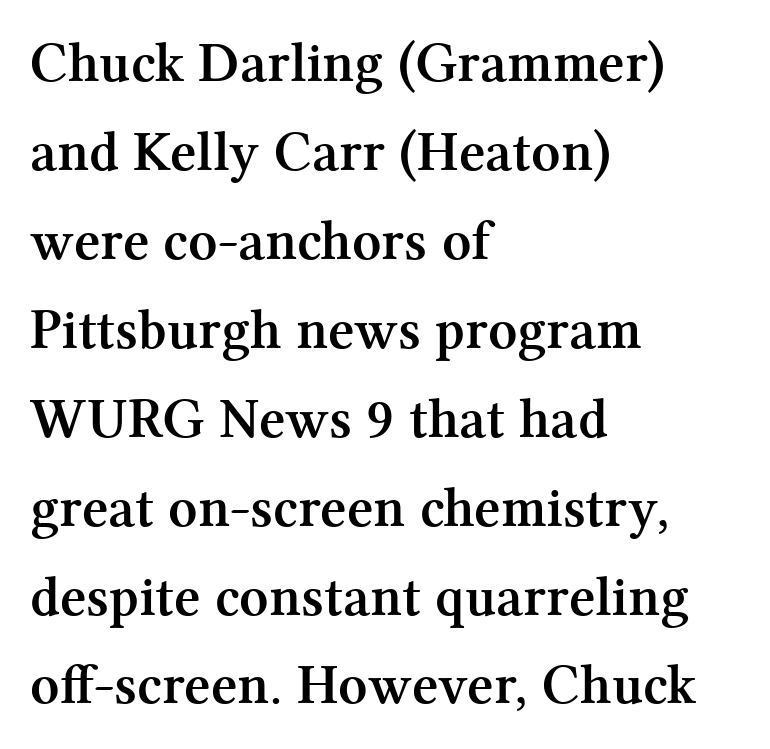
Q: Is the text bold? A: Yes.
Q: Is the text italic (slanted)? A: No, it is upright.
Q: Is the typeface a serif or a sans-serif typeface? A: Serif.
Q: Is the text underlined? A: No.
Q: How is the paragraph aligned? A: Left-aligned.
Q: Is the spacing between letters normal or unusually wide? A: Normal.
Q: Is the spacing between lines tight, normal or loose? A: Normal.
Q: Width (condensed, normal, or wide)? A: Normal.
Q: Stroke contrast? A: Medium.
Q: x-height? A: Medium.
Q: Monospaced? A: No.
